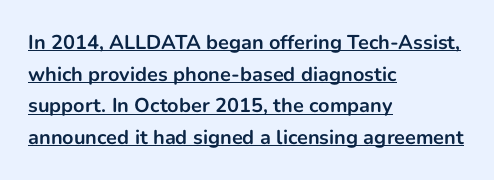
{"italic": "no", "bold": "yes", "underline": "yes", "align": "left", "line_spacing": "normal", "line_spacing_ratio": 1.58, "letter_spacing": "normal", "letter_spacing_em": 0.0, "glyph_px": 20}
